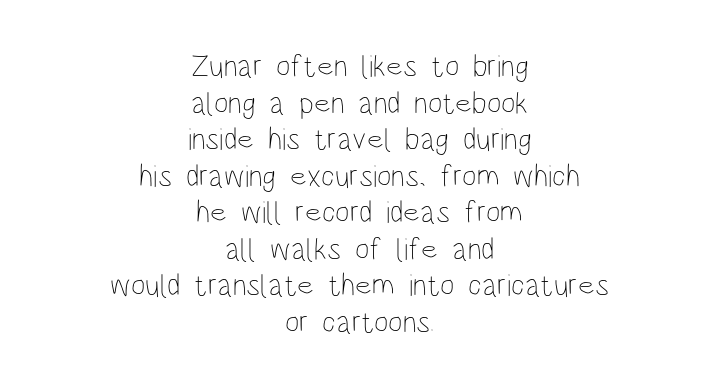
{"italic": "no", "bold": "no", "weight": "thin", "width": "condensed", "stroke_contrast": "low", "x_height": "large", "monospaced": "no", "underline": "no", "align": "center", "line_spacing_ratio": 1.18, "letter_spacing": "normal", "letter_spacing_em": 0.0, "glyph_px": 31}
